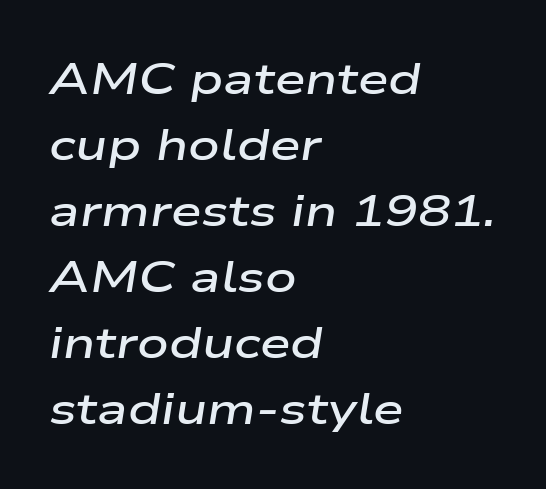
{"italic": "yes", "lean": "right", "slant_degrees": 9, "bold": "semi", "weight": "semibold", "width": "wide", "stroke_contrast": "low", "x_height": "medium", "monospaced": "no", "underline": "no", "align": "left", "line_spacing": "normal", "line_spacing_ratio": 1.5, "letter_spacing": "normal", "letter_spacing_em": 0.0, "glyph_px": 44}
